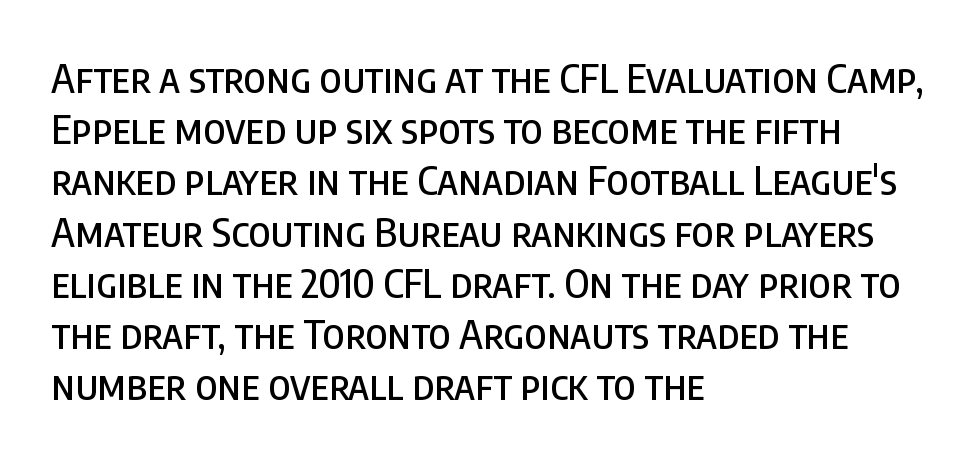
{"serif": "no", "italic": "no", "width": "condensed", "stroke_contrast": "low", "x_height": "large", "monospaced": "no", "underline": "no", "align": "left", "line_spacing": "normal", "line_spacing_ratio": 1.28, "letter_spacing": "normal", "letter_spacing_em": 0.0, "glyph_px": 40}
